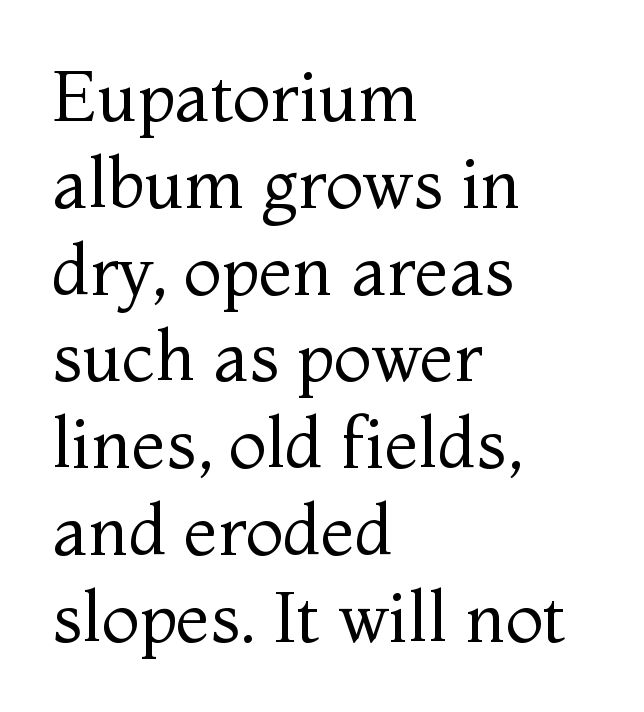
The image shows 70 px regular-weight serif type, upright; set left-aligned, line spacing 1.24x, normal letter spacing, not underlined; medium stroke contrast and a medium x-height.
